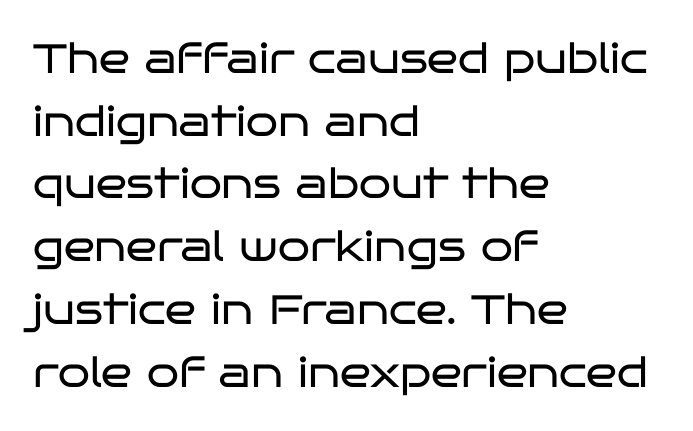
{"serif": "no", "italic": "no", "bold": "no", "weight": "regular", "width": "wide", "stroke_contrast": "low", "x_height": "large", "monospaced": "no", "underline": "no", "align": "left", "line_spacing": "normal", "line_spacing_ratio": 1.53, "letter_spacing": "normal", "letter_spacing_em": 0.0, "glyph_px": 41}
